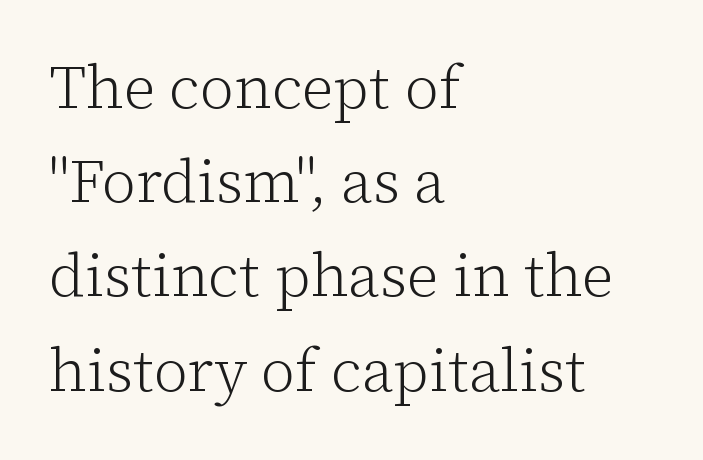
{"serif": "yes", "italic": "no", "bold": "no", "weight": "light", "width": "normal", "stroke_contrast": "low", "x_height": "medium", "monospaced": "no", "underline": "no", "align": "left", "line_spacing": "normal", "line_spacing_ratio": 1.57, "letter_spacing": "normal", "letter_spacing_em": 0.0, "glyph_px": 60}
